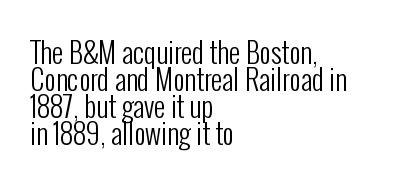
{"serif": "no", "italic": "no", "bold": "no", "weight": "regular", "width": "condensed", "stroke_contrast": "low", "x_height": "medium", "monospaced": "no", "underline": "no", "align": "left", "line_spacing": "tight", "line_spacing_ratio": 0.97, "letter_spacing": "normal", "letter_spacing_em": 0.0, "glyph_px": 28}
